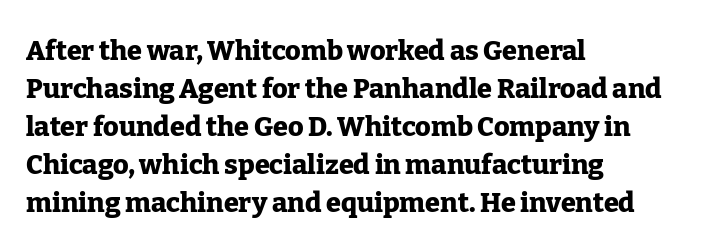
Nothing unusual about the tracking: characters are spaced as the font intends. Glance below the letters and you will spot only blank space. Designer's note — italics off, roman on. Alignment: flush left.
